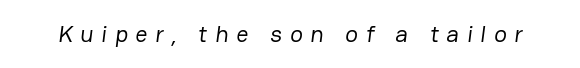
{"bold": "no", "underline": "no", "letter_spacing": "wide", "letter_spacing_em": 0.32, "glyph_px": 24}
